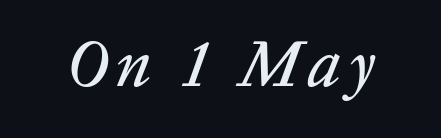
Q: Is the text italic (slanted)? A: Yes, it leans right by about 20 degrees.
Q: Is the text underlined? A: No.
Q: Width (condensed, normal, or wide)? A: Normal.
Q: Stroke contrast? A: Low.
Q: x-height? A: Medium.
Q: Monospaced? A: No.
